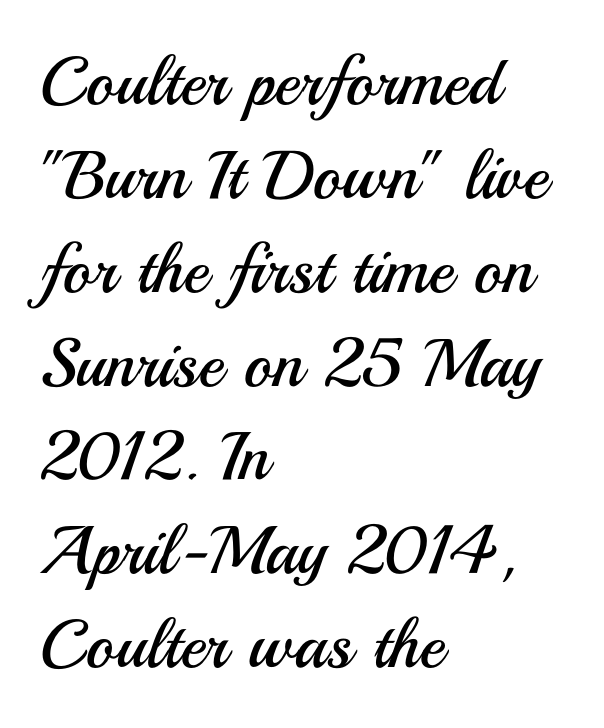
The passage is arranged the way most books set body copy — flush left. Summary of weight: not heavy and not bold. Each letter keeps its own natural width here, so spacing adapts to shape. Here the glyphs are tracked normally, forming tight word shapes. Students, observe: this is what conventionally led text looks like.
